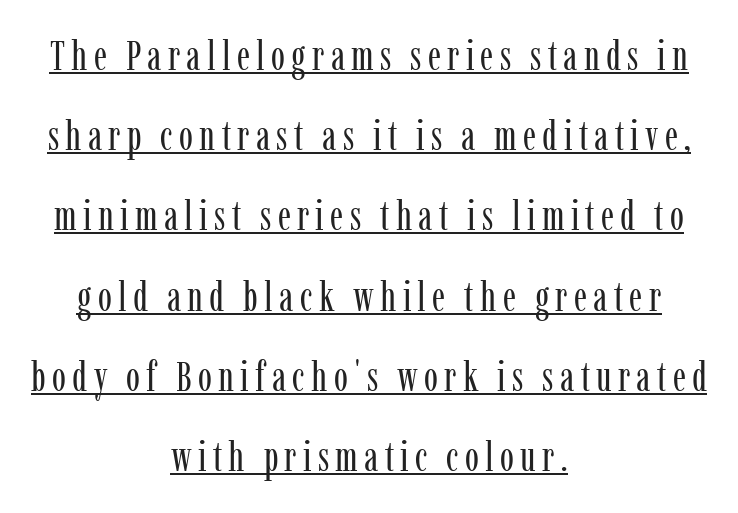
{"serif": "yes", "italic": "no", "bold": "no", "weight": "regular", "width": "condensed", "stroke_contrast": "low", "x_height": "medium", "monospaced": "no", "underline": "yes", "align": "center", "line_spacing": "loose", "line_spacing_ratio": 1.91, "glyph_px": 42}
